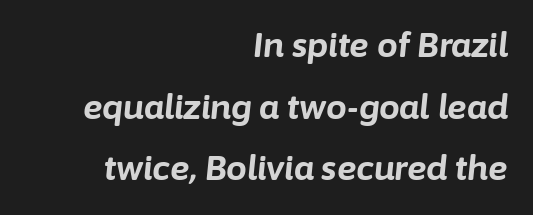
{"italic": "yes", "lean": "right", "slant_degrees": 6, "bold": "yes", "weight": "bold", "width": "normal", "stroke_contrast": "low", "x_height": "medium", "monospaced": "no", "underline": "no", "align": "right", "line_spacing_ratio": 1.87, "letter_spacing": "normal", "letter_spacing_em": 0.0, "glyph_px": 33}
